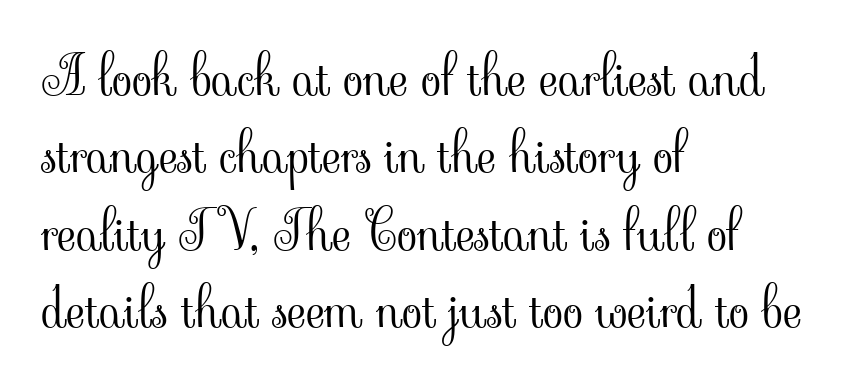
Q: Is the text bold? A: No.
Q: Is the text italic (slanted)? A: No, it is upright.
Q: Is the typeface a serif or a sans-serif typeface? A: Serif.
Q: Is the text underlined? A: No.
Q: How is the paragraph aligned? A: Left-aligned.
Q: Is the spacing between letters normal or unusually wide? A: Normal.
Q: Is the spacing between lines tight, normal or loose? A: Normal.
Q: Width (condensed, normal, or wide)? A: Normal.
Q: Stroke contrast? A: Low.
Q: x-height? A: Small.
Q: Monospaced? A: No.
